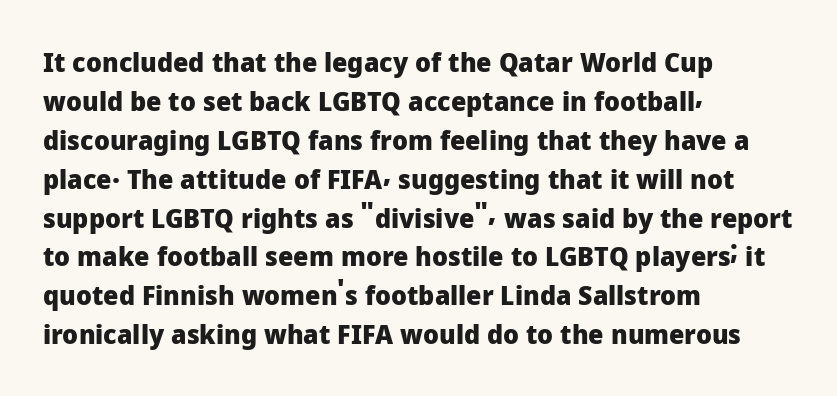
{"italic": "no", "bold": "yes", "underline": "no", "align": "left", "line_spacing": "normal", "line_spacing_ratio": 1.44, "letter_spacing": "normal", "letter_spacing_em": 0.0, "glyph_px": 27}
